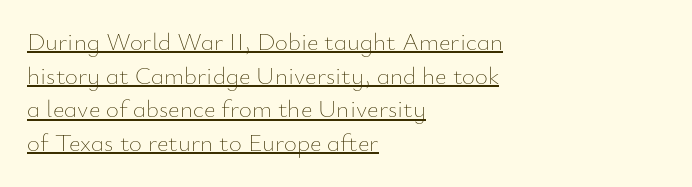
Q: Is the text bold? A: No.
Q: Is the text italic (slanted)? A: No, it is upright.
Q: Is the text underlined? A: Yes.
Q: How is the paragraph aligned? A: Left-aligned.
Q: Is the spacing between letters normal or unusually wide? A: Normal.
Q: Is the spacing between lines tight, normal or loose? A: Normal.
